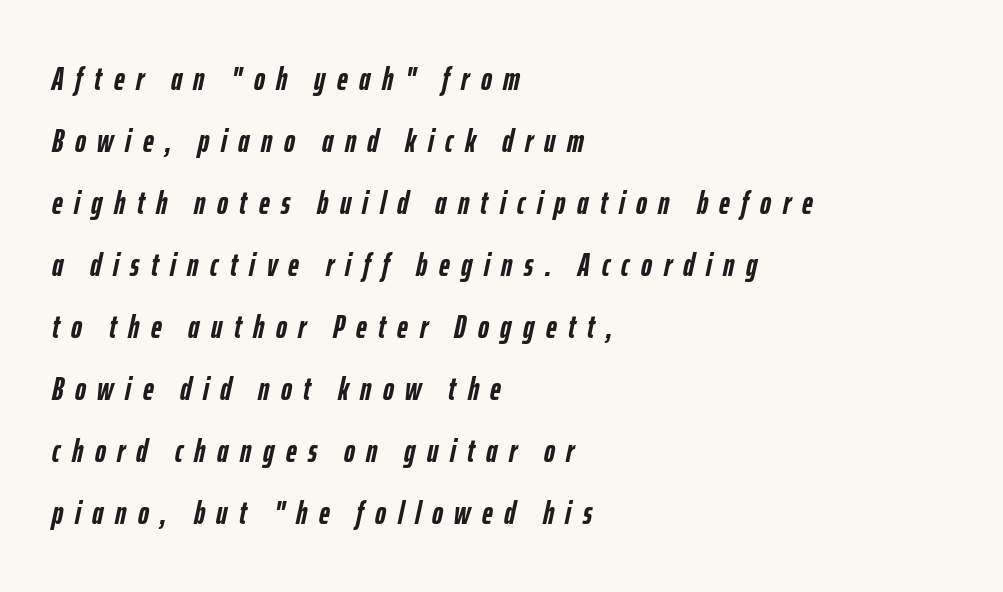
Is the type slanted? Yes — the strokes lean at a clear angle. Weight check: bold — yes, fully. The letters advance in unequal steps, a hallmark of proportional type. The specimen omits any rule beneath the text block's lines.
